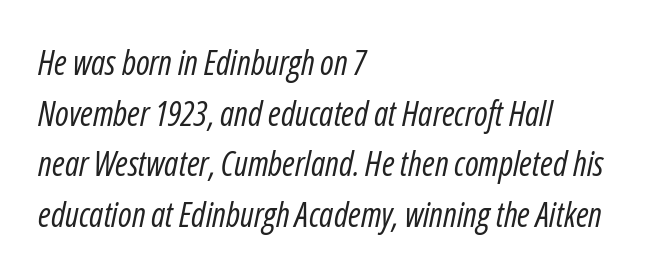
{"italic": "yes", "lean": "right", "slant_degrees": 12, "bold": "no", "weight": "regular", "width": "condensed", "stroke_contrast": "low", "x_height": "medium", "monospaced": "no", "underline": "no", "align": "left", "line_spacing": "normal", "line_spacing_ratio": 1.49, "letter_spacing": "normal", "letter_spacing_em": 0.0, "glyph_px": 34}
